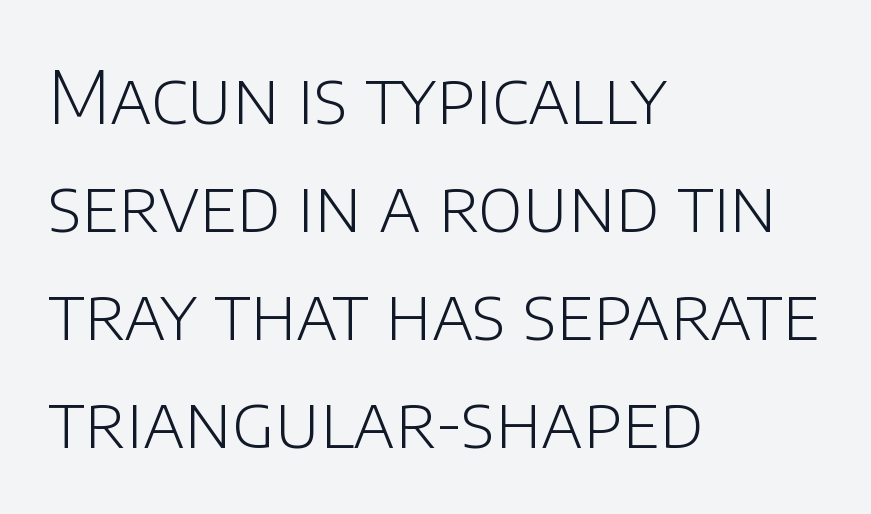
The image shows 73 px light sans-serif type, upright; set left-aligned, normal line spacing (1.48x), normal letter spacing, not underlined; low stroke contrast and a large x-height.
